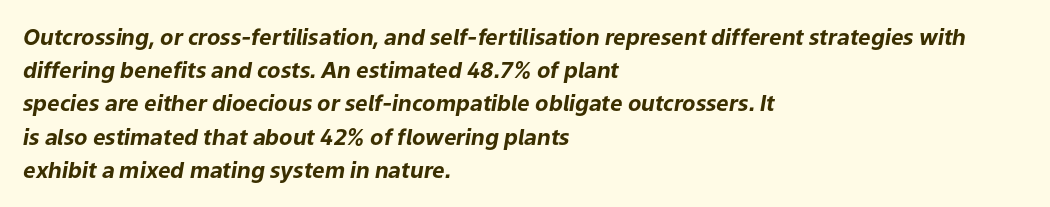
Q: Is the text bold? A: Yes.
Q: Is the text italic (slanted)? A: Yes, it leans right by about 9 degrees.
Q: Is the text underlined? A: No.
Q: How is the paragraph aligned? A: Left-aligned.
Q: Is the spacing between letters normal or unusually wide? A: Normal.
Q: Is the spacing between lines tight, normal or loose? A: Normal.
